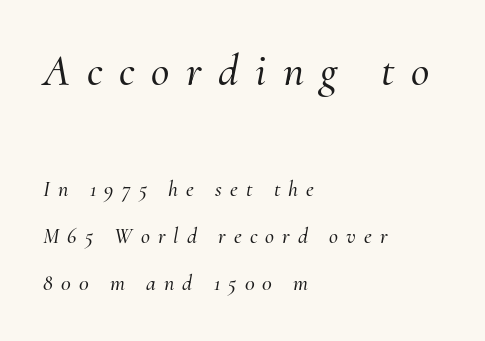
The image shows 45 px serif type, italic (leaning right); set left-aligned, loose line spacing (2.14x), unusually wide letter spacing (+0.37 em), not underlined; the first (top) block is 2.05x larger; medium stroke contrast and a small x-height.
